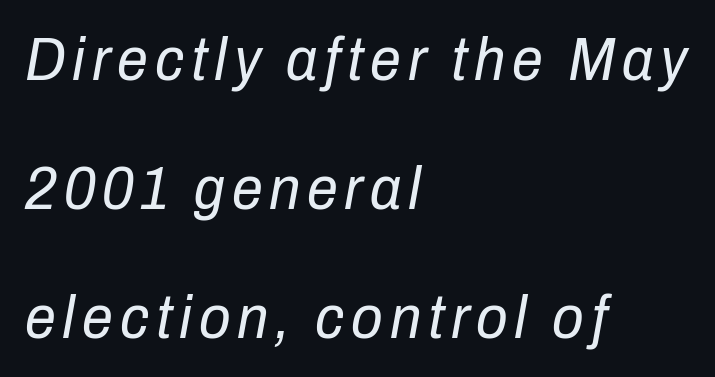
{"italic": "yes", "lean": "right", "slant_degrees": 10, "bold": "no", "weight": "regular", "width": "condensed", "stroke_contrast": "low", "x_height": "medium", "monospaced": "no", "underline": "no", "align": "left", "line_spacing": "loose", "line_spacing_ratio": 2.08, "glyph_px": 62}
